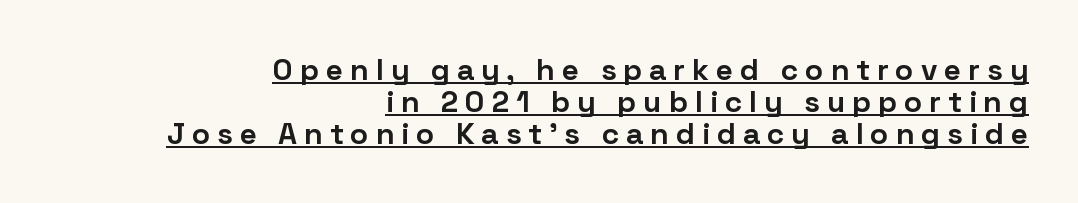
{"serif": "no", "italic": "no", "bold": "yes", "weight": "bold", "width": "normal", "stroke_contrast": "low", "x_height": "medium", "monospaced": "no", "underline": "yes", "align": "right", "line_spacing": "tight", "line_spacing_ratio": 1.06, "letter_spacing": "wide", "letter_spacing_em": 0.23, "glyph_px": 30}
